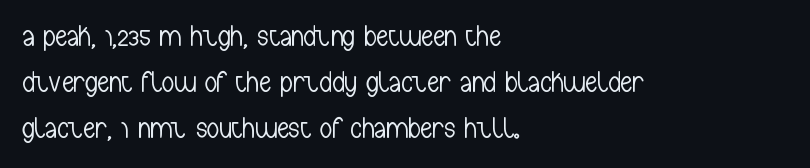
Q: Is the text bold? A: No.
Q: Is the text italic (slanted)? A: No, it is upright.
Q: Is the typeface a serif or a sans-serif typeface? A: Sans-serif.
Q: Is the text underlined? A: No.
Q: How is the paragraph aligned? A: Left-aligned.
Q: Is the spacing between letters normal or unusually wide? A: Normal.
Q: Is the spacing between lines tight, normal or loose? A: Normal.
Q: Width (condensed, normal, or wide)? A: Condensed.
Q: Stroke contrast? A: Low.
Q: x-height? A: Medium.
Q: Monospaced? A: No.
